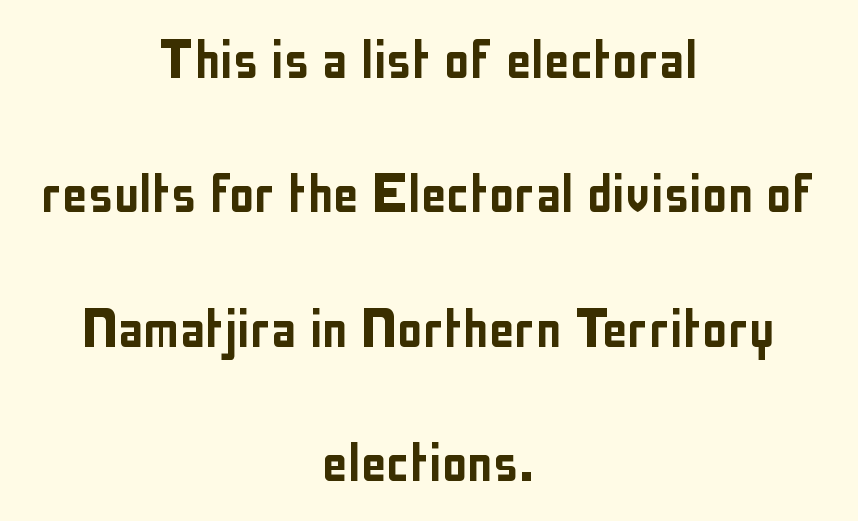
The image shows 64 px condensed sans-serif type, upright; set centered, loose line spacing (2.1x), normal letter spacing, not underlined; low stroke contrast and a medium x-height.
